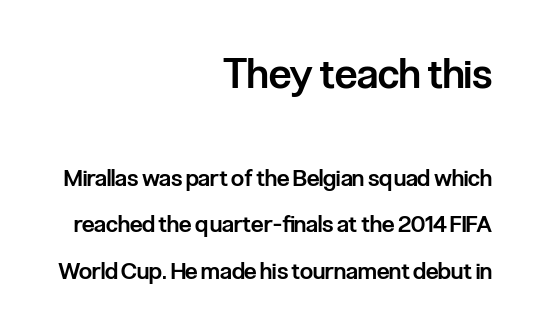
{"serif": "no", "italic": "no", "bold": "semi", "weight": "semibold", "width": "condensed", "stroke_contrast": "low", "x_height": "medium", "monospaced": "no", "underline": "no", "align": "right", "line_spacing": "loose", "line_spacing_ratio": 2.01, "letter_spacing": "normal", "letter_spacing_em": 0.0, "larger_block": "first", "size_ratio": 1.78, "glyph_px": 41}
